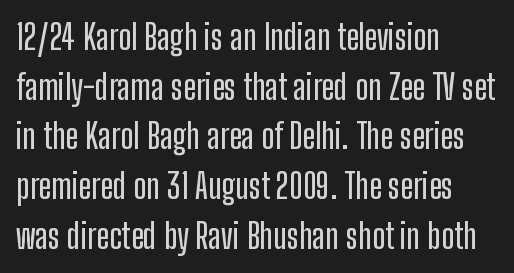
Q: Is the text italic (slanted)? A: No, it is upright.
Q: Is the typeface a serif or a sans-serif typeface? A: Sans-serif.
Q: Is the text underlined? A: No.
Q: How is the paragraph aligned? A: Left-aligned.
Q: Is the spacing between letters normal or unusually wide? A: Normal.
Q: Is the spacing between lines tight, normal or loose? A: Normal.
Q: Width (condensed, normal, or wide)? A: Condensed.
Q: Stroke contrast? A: Low.
Q: x-height? A: Medium.
Q: Monospaced? A: No.
